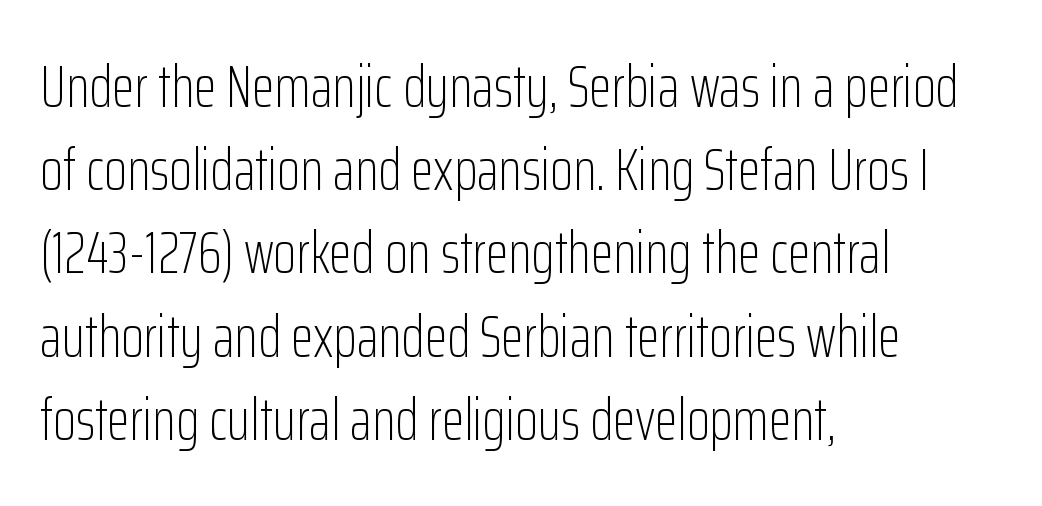
{"serif": "no", "italic": "no", "bold": "no", "weight": "light", "width": "condensed", "stroke_contrast": "low", "x_height": "medium", "monospaced": "no", "underline": "no", "align": "left", "line_spacing": "normal", "line_spacing_ratio": 1.41, "letter_spacing": "normal", "letter_spacing_em": 0.0, "glyph_px": 59}
